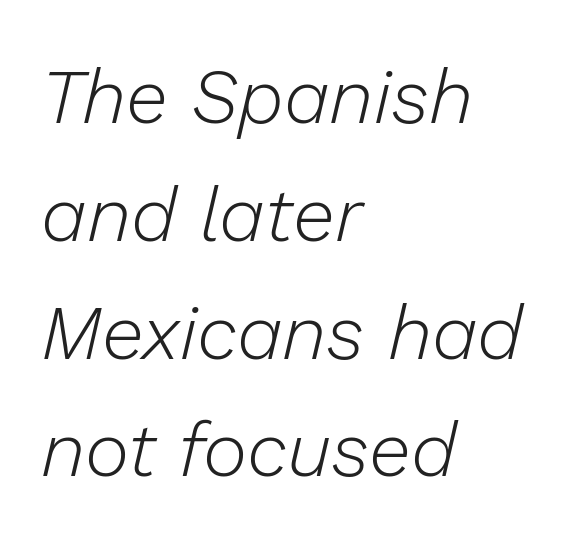
The image shows 76 px light type, italic (leaning right); set left-aligned, normal line spacing (1.55x), normal letter spacing, not underlined; low stroke contrast and a medium x-height.
